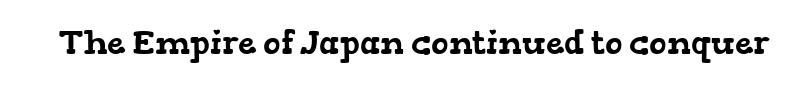
This sample has the flowing, uneven cadence of proportional lettering. Quick note: underline off. This sample uses plain, unmodified letter spacing. Examine the stroke ends and you'll spot serifs.
